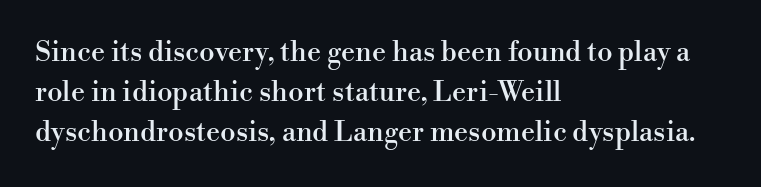
How would I describe the line gaps? Plain and ordinary. The letters advance in unequal steps, a hallmark of proportional type. Honestly, there is no underline to notice here at all. Typographically, this falls in the serif category.
